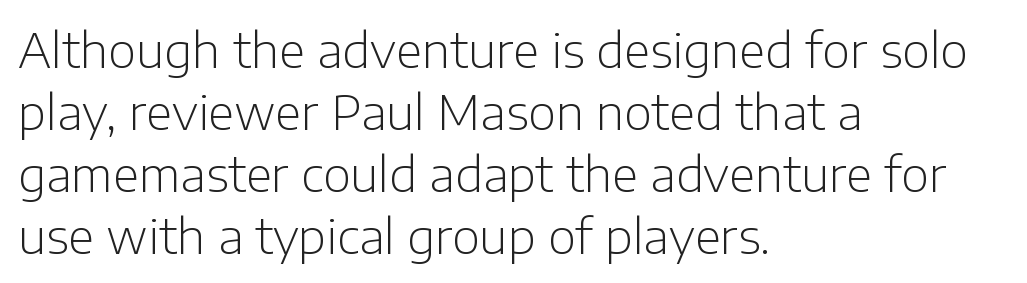
Q: Is the text bold? A: No.
Q: Is the text italic (slanted)? A: No, it is upright.
Q: Is the typeface a serif or a sans-serif typeface? A: Sans-serif.
Q: Is the text underlined? A: No.
Q: How is the paragraph aligned? A: Left-aligned.
Q: Is the spacing between letters normal or unusually wide? A: Normal.
Q: Is the spacing between lines tight, normal or loose? A: Normal.
Q: Width (condensed, normal, or wide)? A: Normal.
Q: Stroke contrast? A: Low.
Q: x-height? A: Medium.
Q: Monospaced? A: No.
